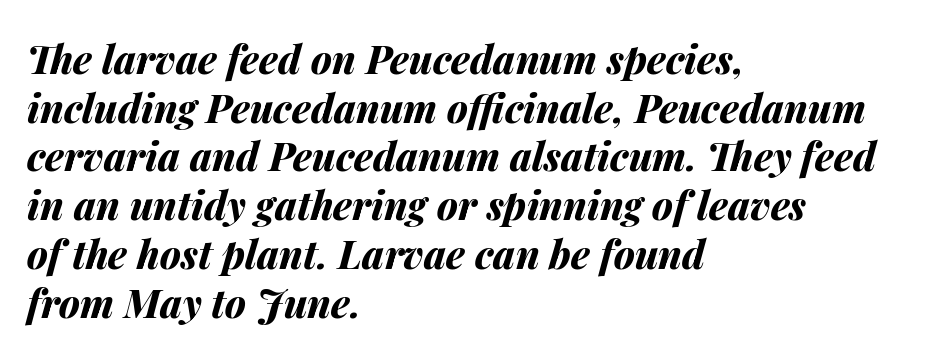
The image shows 39 px bold type, italic (leaning right); set left-aligned, normal line spacing (1.25x), normal letter spacing, not underlined; medium stroke contrast and a medium x-height.
